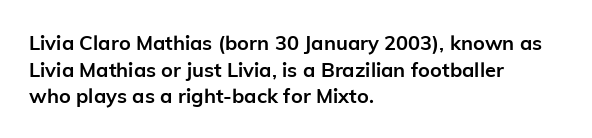
Q: Is the text bold? A: Yes.
Q: Is the text italic (slanted)? A: No, it is upright.
Q: Is the text underlined? A: No.
Q: How is the paragraph aligned? A: Left-aligned.
Q: Is the spacing between letters normal or unusually wide? A: Normal.
Q: Is the spacing between lines tight, normal or loose? A: Normal.
